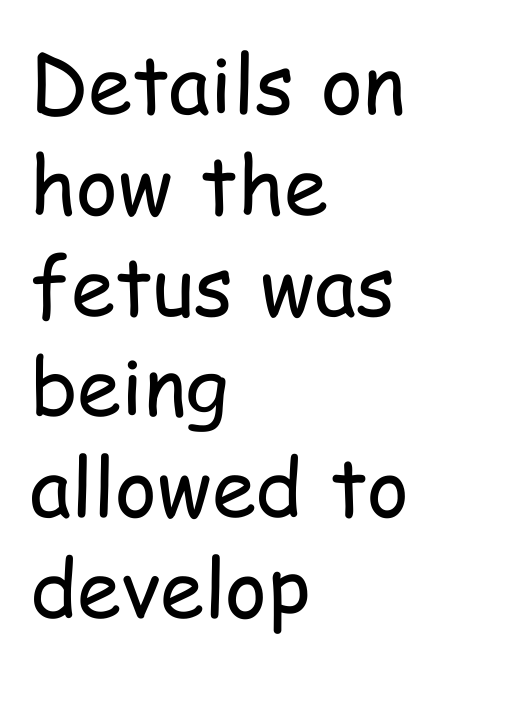
What's the leading like? Ordinary, nothing unusual. Varying glyph widths throughout — classic text-font behaviour. The cut favours lightness, reaching ordinary text weight at its darkest. Leftover space on each line is placed entirely after the last word. The axis of the letterforms is exactly vertical.
